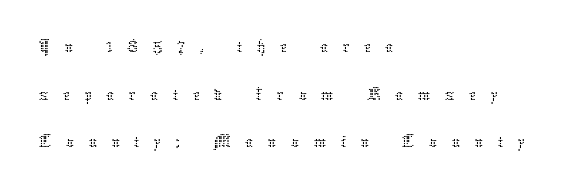
Q: Is the text bold? A: No.
Q: Is the text italic (slanted)? A: No, it is upright.
Q: Is the text underlined? A: No.
Q: How is the paragraph aligned? A: Left-aligned.
Q: Is the spacing between letters normal or unusually wide? A: Unusually wide.
Q: Width (condensed, normal, or wide)? A: Normal.
Q: Stroke contrast? A: Low.
Q: x-height? A: Medium.
Q: Monospaced? A: No.
